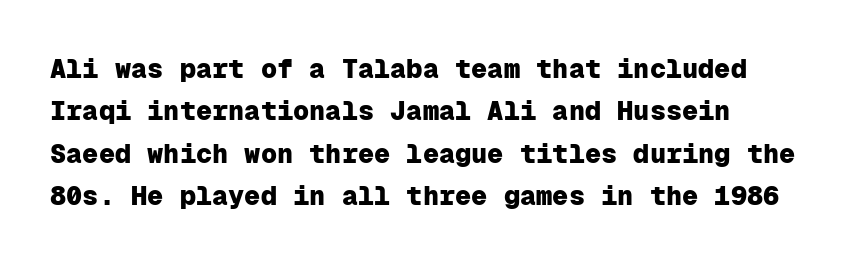
Q: Is the text bold? A: Yes.
Q: Is the text italic (slanted)? A: No, it is upright.
Q: Is the text underlined? A: No.
Q: Is the spacing between letters normal or unusually wide? A: Normal.
Q: Is the spacing between lines tight, normal or loose? A: Normal.
